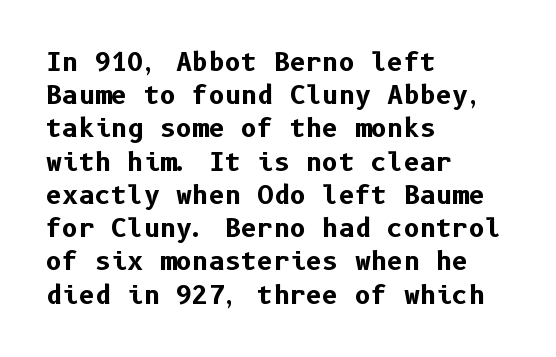
One-word summary of the alignment: left. Compared with an ordinary text face, these strokes are far heavier — a full bold. Interline gaps are of average width in this sample. Letter spacing: default. The baseline area is clear. The letters stand upright; this is a roman face.
